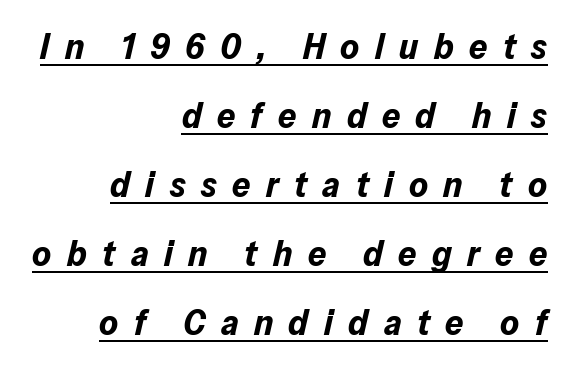
Q: Is the text bold? A: Yes.
Q: Is the text italic (slanted)? A: Yes, it leans right by about 13 degrees.
Q: Is the text underlined? A: Yes.
Q: How is the paragraph aligned? A: Right-aligned.
Q: Is the spacing between letters normal or unusually wide? A: Unusually wide.
Q: Is the spacing between lines tight, normal or loose? A: Loose.
Q: Width (condensed, normal, or wide)? A: Normal.
Q: Stroke contrast? A: Low.
Q: x-height? A: Medium.
Q: Monospaced? A: No.
